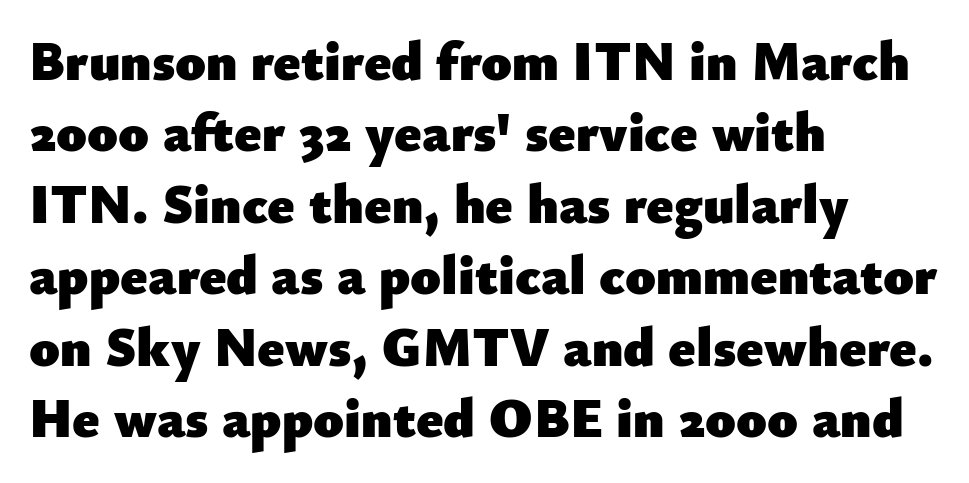
Line spacing here is normal. A typesetter would call this proportional, since set widths differ per character. On the weight axis this lands at bold, roughly 700. Casual observation: everything's shoved over to the left. These lines keep a tight, regular rhythm from letter to letter.
